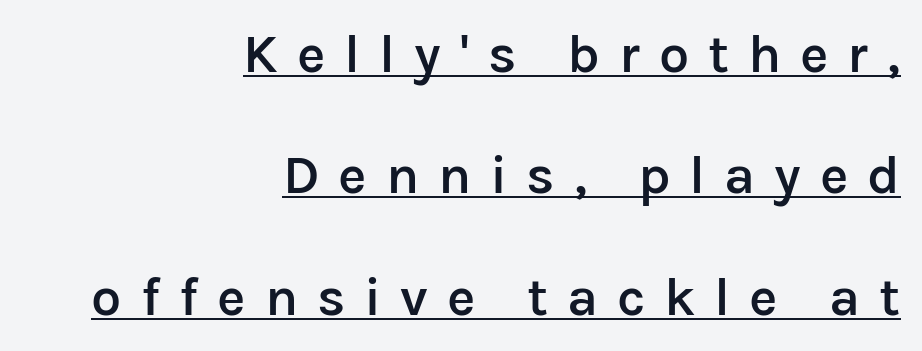
Q: Is the text bold? A: Semi-bold.
Q: Is the text italic (slanted)? A: No, it is upright.
Q: Is the typeface a serif or a sans-serif typeface? A: Sans-serif.
Q: Is the text underlined? A: Yes.
Q: How is the paragraph aligned? A: Right-aligned.
Q: Is the spacing between letters normal or unusually wide? A: Unusually wide.
Q: Is the spacing between lines tight, normal or loose? A: Loose.
Q: Width (condensed, normal, or wide)? A: Normal.
Q: Stroke contrast? A: Low.
Q: x-height? A: Medium.
Q: Monospaced? A: No.
